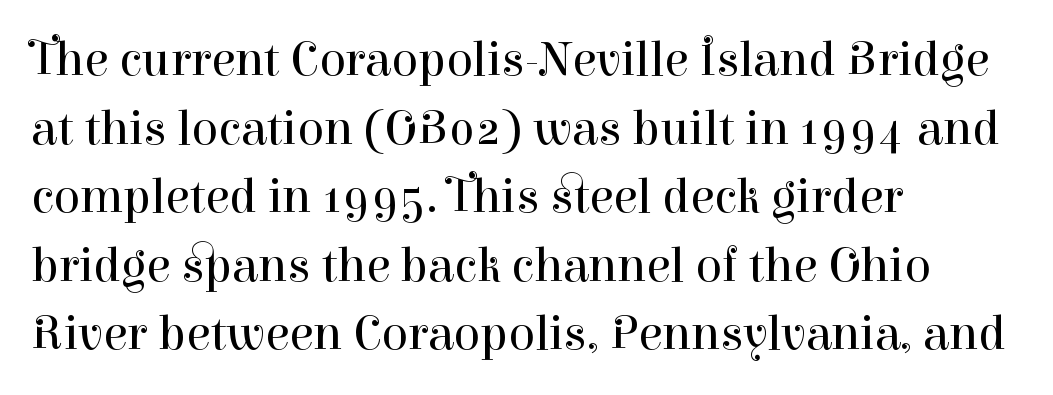
Left-aligned paragraph, ragged on the right. Rendered with straight, roman letterforms. Underline: absent. You could call the tracking neutral — neither tight nor loose. Here the designer chose a conventional face with non-uniform glyph widths.
